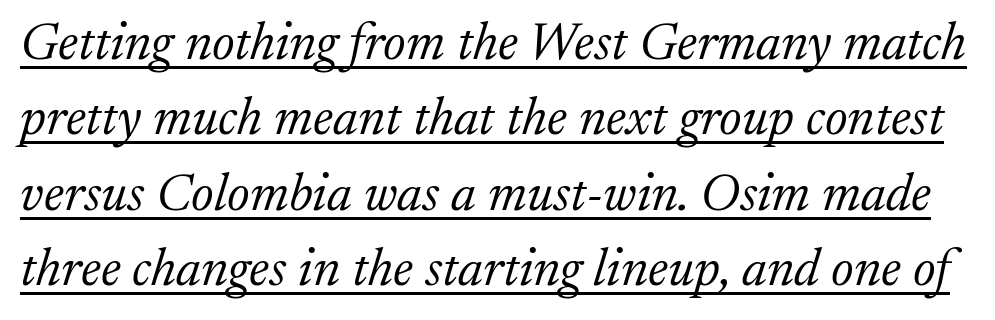
The image shows 53 px light serif type, italic (leaning right); set normal line spacing (1.42x), normal letter spacing, underlined; low stroke contrast and a medium x-height.
